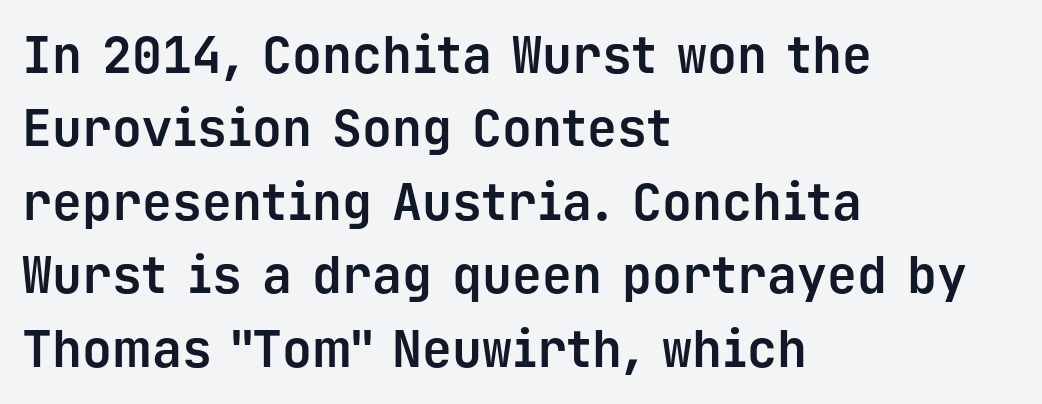
The image shows 50 px bold sans-serif type, upright, monospaced; set left-aligned, normal line spacing (1.47x), normal letter spacing, not underlined; low stroke contrast and a medium x-height.
